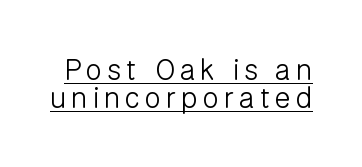
{"serif": "no", "italic": "no", "bold": "no", "weight": "light", "width": "normal", "stroke_contrast": "low", "x_height": "medium", "monospaced": "no", "underline": "yes", "line_spacing": "tight", "line_spacing_ratio": 0.96, "glyph_px": 29}
